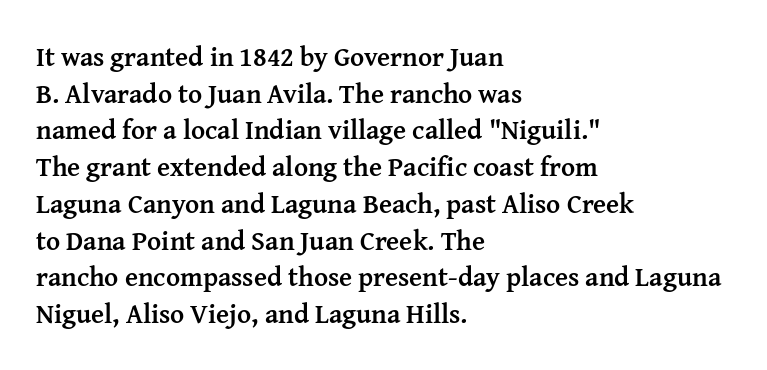
Q: Is the text bold? A: Yes.
Q: Is the text italic (slanted)? A: No, it is upright.
Q: Is the text underlined? A: No.
Q: How is the paragraph aligned? A: Left-aligned.
Q: Is the spacing between letters normal or unusually wide? A: Normal.
Q: Is the spacing between lines tight, normal or loose? A: Normal.
